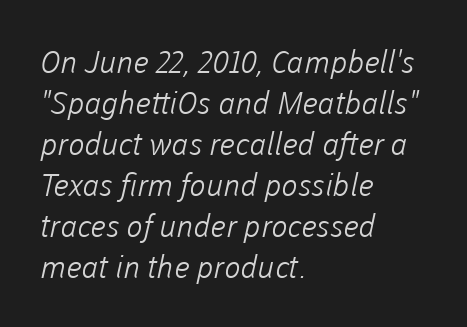
Q: Is the text bold? A: No.
Q: Is the typeface a serif or a sans-serif typeface? A: Sans-serif.
Q: Is the text underlined? A: No.
Q: How is the paragraph aligned? A: Left-aligned.
Q: Is the spacing between letters normal or unusually wide? A: Normal.
Q: Is the spacing between lines tight, normal or loose? A: Normal.
Q: Width (condensed, normal, or wide)? A: Normal.
Q: Stroke contrast? A: Low.
Q: x-height? A: Medium.
Q: Monospaced? A: No.
